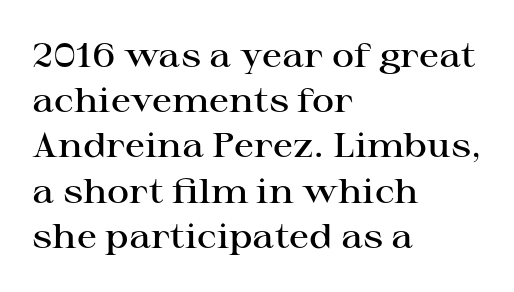
{"serif": "yes", "italic": "no", "bold": "semi", "weight": "semibold", "width": "wide", "stroke_contrast": "high", "x_height": "medium", "monospaced": "no", "underline": "no", "align": "left", "line_spacing": "normal", "line_spacing_ratio": 1.33, "letter_spacing": "normal", "letter_spacing_em": 0.0, "glyph_px": 34}
